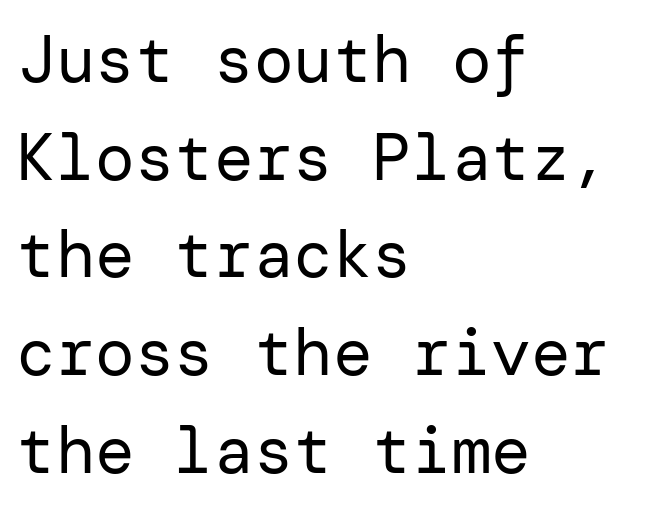
Q: Is the text bold? A: No.
Q: Is the text italic (slanted)? A: No, it is upright.
Q: Is the typeface a serif or a sans-serif typeface? A: Sans-serif.
Q: Is the text underlined? A: No.
Q: How is the paragraph aligned? A: Left-aligned.
Q: Is the spacing between letters normal or unusually wide? A: Normal.
Q: Is the spacing between lines tight, normal or loose? A: Normal.
Q: Width (condensed, normal, or wide)? A: Normal.
Q: Stroke contrast? A: Low.
Q: x-height? A: Medium.
